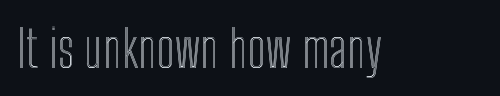
Q: Is the text italic (slanted)? A: No, it is upright.
Q: Is the text underlined? A: No.
Q: Is the spacing between letters normal or unusually wide? A: Normal.
Q: Width (condensed, normal, or wide)? A: Condensed.
Q: x-height? A: Medium.
Q: Monospaced? A: No.
